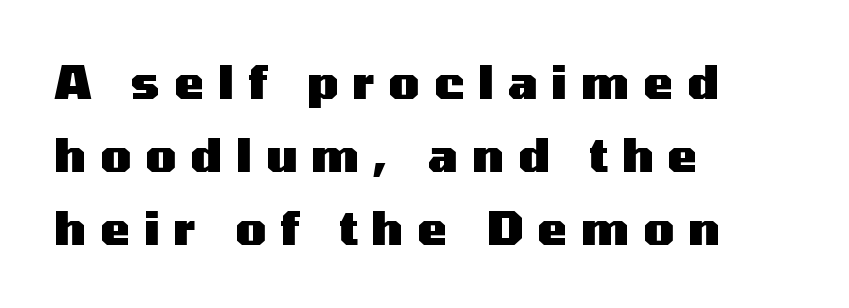
The image shows 45 px heavy, wide sans-serif type, upright; set left-aligned, normal line spacing (1.62x), unusually wide letter spacing (+0.31 em), not underlined; medium stroke contrast and a medium x-height.
